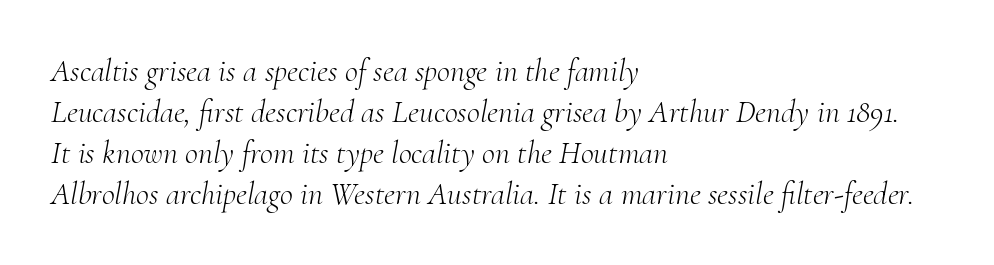
{"serif": "yes", "italic": "yes", "lean": "right", "slant_degrees": 10, "bold": "no", "weight": "light", "width": "normal", "stroke_contrast": "medium", "x_height": "small", "monospaced": "no", "underline": "no", "align": "left", "line_spacing": "normal", "line_spacing_ratio": 1.28, "letter_spacing": "normal", "letter_spacing_em": 0.0, "glyph_px": 32}
